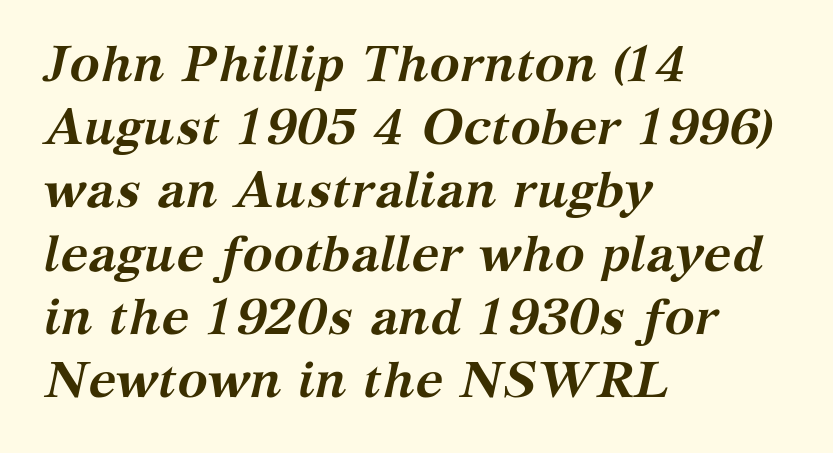
In CSS terms this would be text-align: left. The specimen omits any rule beneath the text block's lines. Spacing verdict: proportional, widths tailored to each character. This is serif lettering, the kind often seen in printed books.
